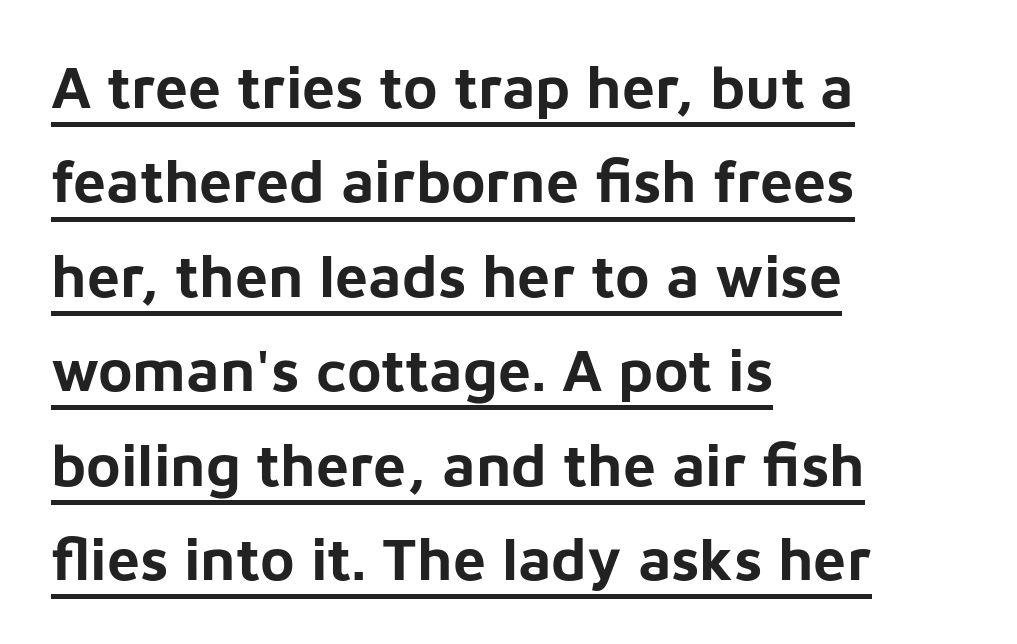
Q: Is the text bold? A: Yes.
Q: Is the text italic (slanted)? A: No, it is upright.
Q: Is the typeface a serif or a sans-serif typeface? A: Sans-serif.
Q: Is the text underlined? A: Yes.
Q: How is the paragraph aligned? A: Left-aligned.
Q: Is the spacing between letters normal or unusually wide? A: Normal.
Q: Is the spacing between lines tight, normal or loose? A: Normal.
Q: Width (condensed, normal, or wide)? A: Normal.
Q: Stroke contrast? A: Low.
Q: x-height? A: Medium.
Q: Monospaced? A: No.
